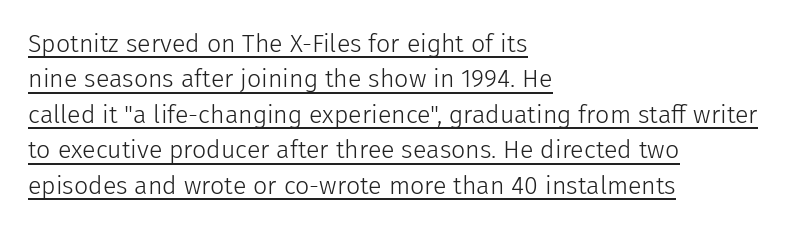
The image shows 25 px text type, upright; set left-aligned, normal line spacing (1.42x), normal letter spacing, underlined.
